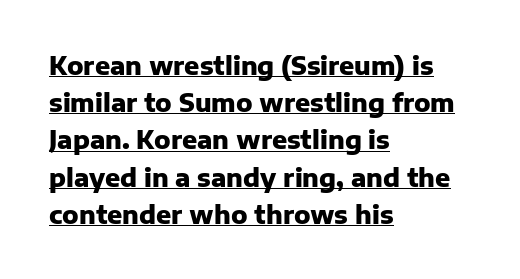
{"italic": "no", "bold": "yes", "underline": "yes", "align": "left", "line_spacing": "normal", "line_spacing_ratio": 1.49, "letter_spacing": "normal", "letter_spacing_em": 0.0, "glyph_px": 25}
